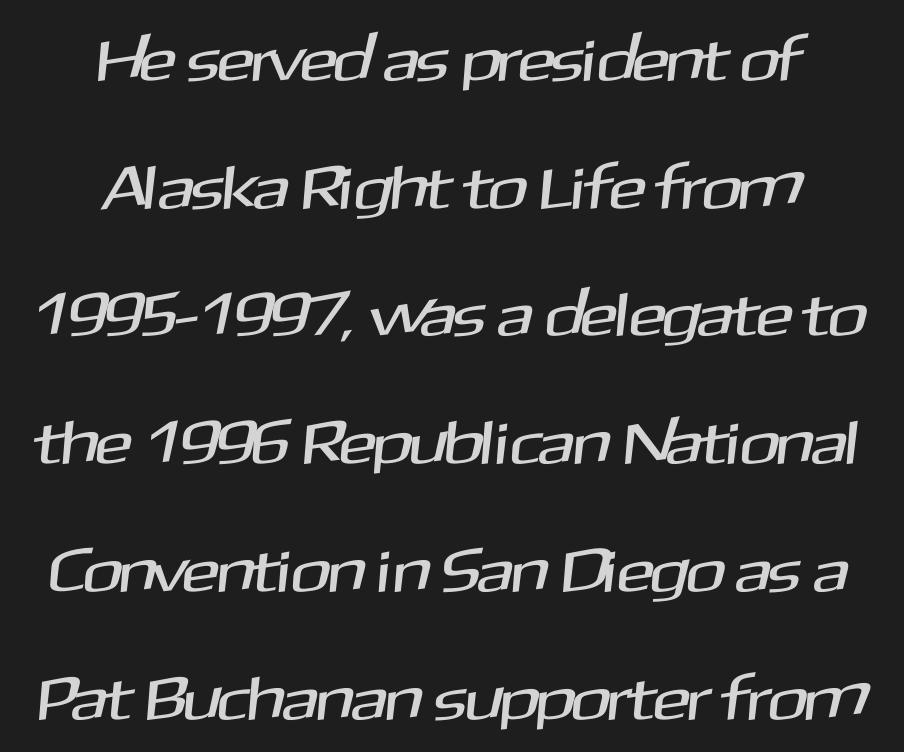
{"serif": "no", "width": "normal", "stroke_contrast": "medium", "x_height": "medium", "monospaced": "no", "underline": "no", "align": "center", "line_spacing": "loose", "line_spacing_ratio": 2.06, "letter_spacing": "normal", "letter_spacing_em": 0.0, "glyph_px": 62}
